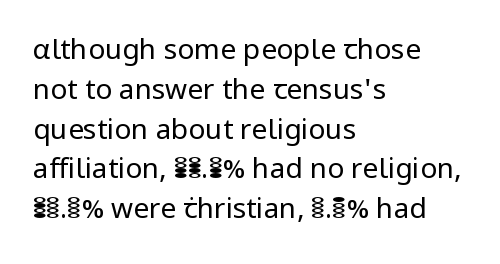
Q: Is the text bold? A: No.
Q: Is the text italic (slanted)? A: No, it is upright.
Q: Is the typeface a serif or a sans-serif typeface? A: Sans-serif.
Q: Is the text underlined? A: No.
Q: How is the paragraph aligned? A: Left-aligned.
Q: Is the spacing between letters normal or unusually wide? A: Normal.
Q: Is the spacing between lines tight, normal or loose? A: Normal.
Q: Width (condensed, normal, or wide)? A: Normal.
Q: Stroke contrast? A: Low.
Q: x-height? A: Medium.
Q: Monospaced? A: No.
